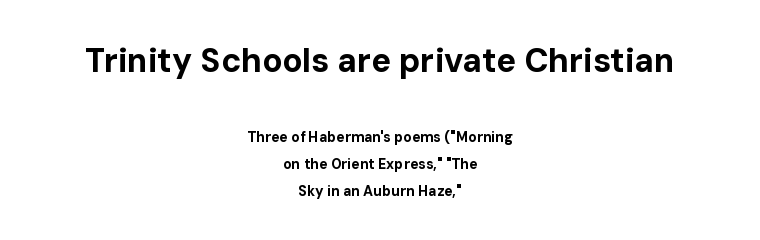
These lines stand farther apart than default settings would place them. Short and long lines alike share a common midpoint. What stands out about the letter spacing? Nothing — it is the standard amount. I'd describe the lettering as bold — thick and assertive. This sample uses an upright cut, with every glyph sitting square on the baseline.
